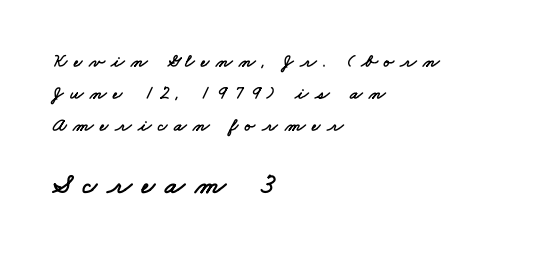
The image shows 29 px wide sans-serif type; set left-aligned, normal line spacing (1.69x), unusually wide letter spacing (+0.34 em), not underlined; the second (bottom) block is 1.53x larger; low stroke contrast and a small x-height.
